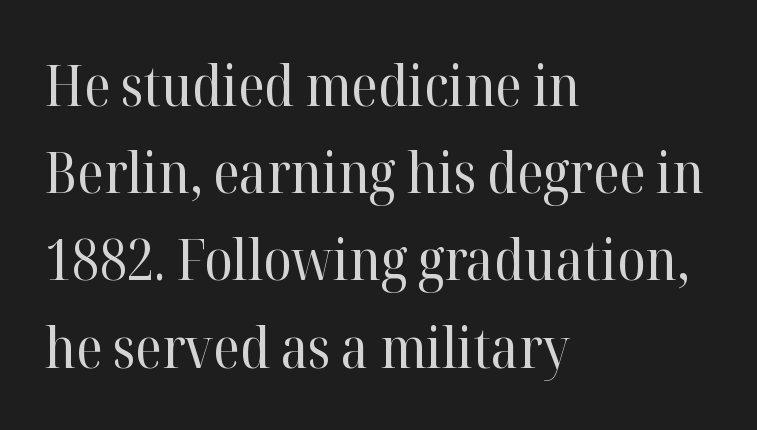
Q: Is the text bold? A: No.
Q: Is the text italic (slanted)? A: No, it is upright.
Q: Is the typeface a serif or a sans-serif typeface? A: Serif.
Q: Is the text underlined? A: No.
Q: How is the paragraph aligned? A: Left-aligned.
Q: Is the spacing between letters normal or unusually wide? A: Normal.
Q: Is the spacing between lines tight, normal or loose? A: Normal.
Q: Width (condensed, normal, or wide)? A: Normal.
Q: Stroke contrast? A: High.
Q: x-height? A: Medium.
Q: Monospaced? A: No.
